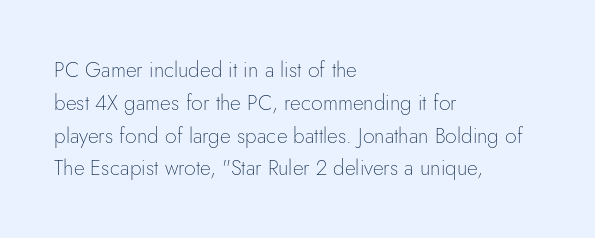
{"italic": "no", "bold": "no", "underline": "no", "align": "left", "line_spacing": "normal", "line_spacing_ratio": 1.56, "letter_spacing": "normal", "letter_spacing_em": 0.0, "glyph_px": 21}
